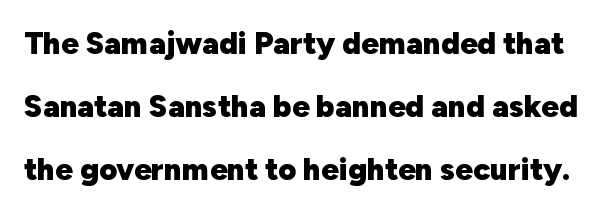
The image shows 31 px heavy sans-serif type, upright; set loose line spacing (2.03x), normal letter spacing, not underlined; low stroke contrast and a medium x-height.
